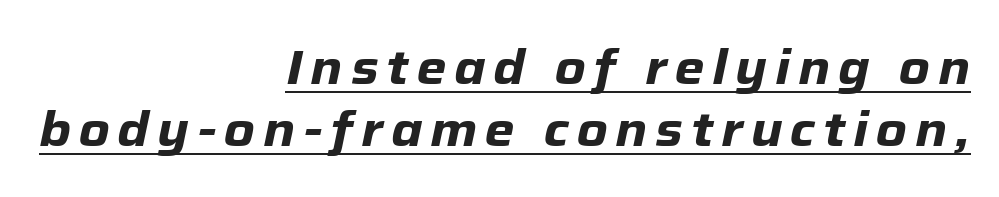
Students, observe: this is what conventionally led text looks like. This sample carries an underscore along the baseline area. These lines were composed using italics. The rag falls on the left side of this text block. Proportional: the letters do not fall into vertical columns. Students, this is bold: see how much ink each stroke carries.
